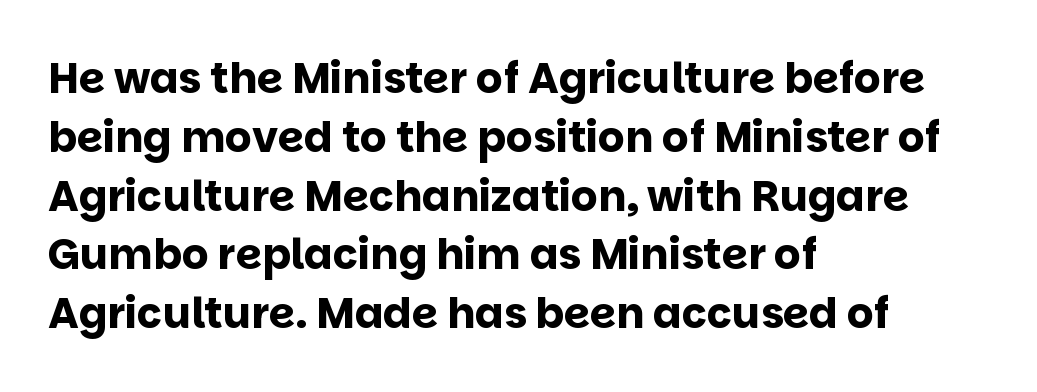
The image shows 42 px bold sans-serif type, upright; set left-aligned, normal line spacing (1.4x), normal letter spacing, not underlined; low stroke contrast and a large x-height.
